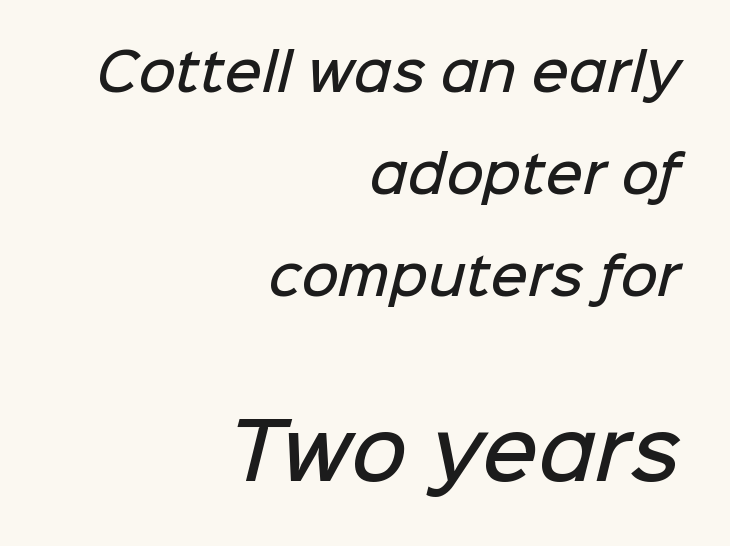
These lines stack with their right ends in a neat column. A typesetter would call this leading open, well beyond the default. Note the varied advance widths — an 'i' is clearly narrower than an 'm'. Descenders are the only things crossing below the line. Caption: standard tracking, unaltered.
